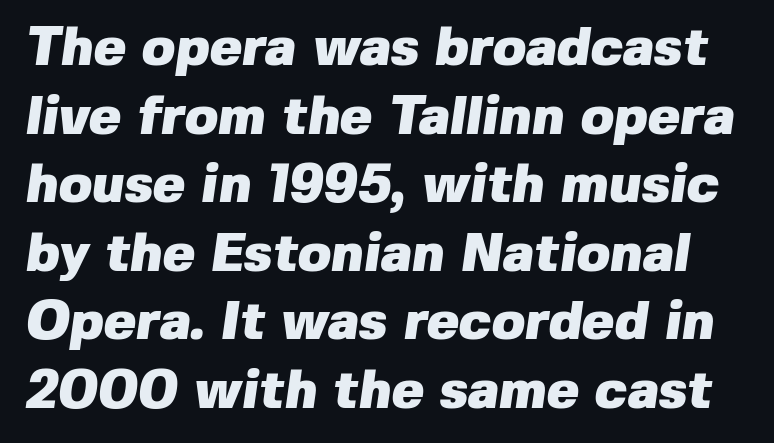
Q: Is the text bold? A: Yes.
Q: Is the typeface a serif or a sans-serif typeface? A: Sans-serif.
Q: Is the text underlined? A: No.
Q: Is the spacing between letters normal or unusually wide? A: Normal.
Q: Is the spacing between lines tight, normal or loose? A: Normal.
Q: Width (condensed, normal, or wide)? A: Normal.
Q: Stroke contrast? A: Low.
Q: x-height? A: Medium.
Q: Monospaced? A: No.
